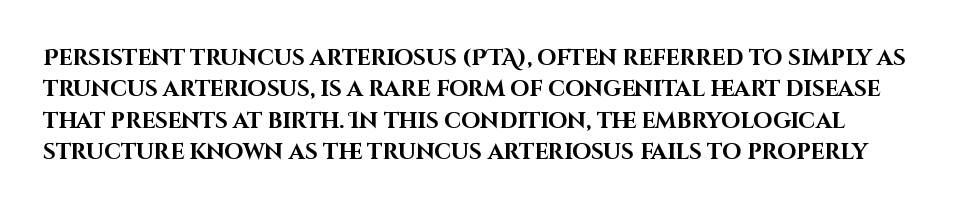
Words appear dense and cohesive because spacing is normal. You can tell it's not italic because the verticals are truly vertical. Just letters on the line, the space beneath them empty. Summary of weight: heavy, a full bold.
